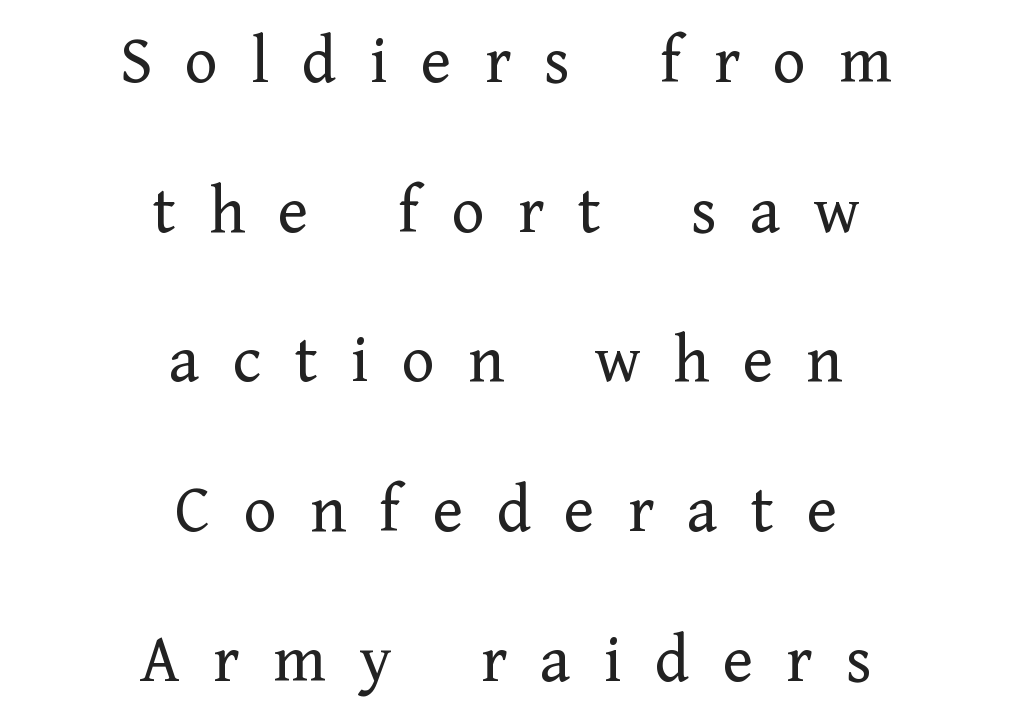
Q: Is the text bold? A: No.
Q: Is the text italic (slanted)? A: No, it is upright.
Q: Is the typeface a serif or a sans-serif typeface? A: Serif.
Q: Is the text underlined? A: No.
Q: How is the paragraph aligned? A: Centered.
Q: Is the spacing between letters normal or unusually wide? A: Unusually wide.
Q: Is the spacing between lines tight, normal or loose? A: Loose.
Q: Width (condensed, normal, or wide)? A: Normal.
Q: Stroke contrast? A: Low.
Q: x-height? A: Medium.
Q: Monospaced? A: No.
